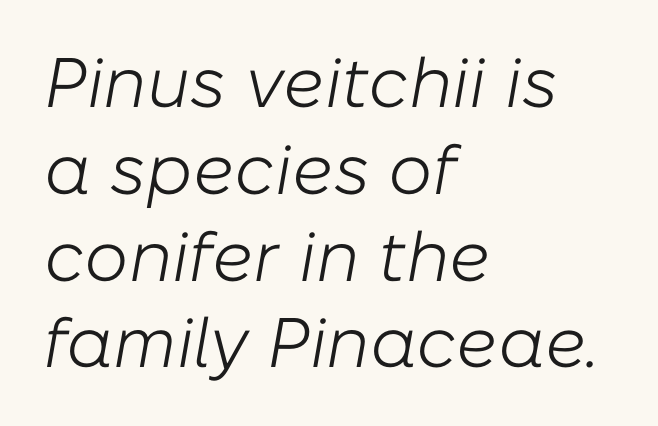
{"italic": "yes", "lean": "right", "slant_degrees": 10, "bold": "no", "weight": "light", "width": "normal", "stroke_contrast": "low", "x_height": "medium", "monospaced": "no", "underline": "no", "align": "left", "line_spacing_ratio": 1.24, "letter_spacing": "normal", "letter_spacing_em": 0.0, "glyph_px": 70}
